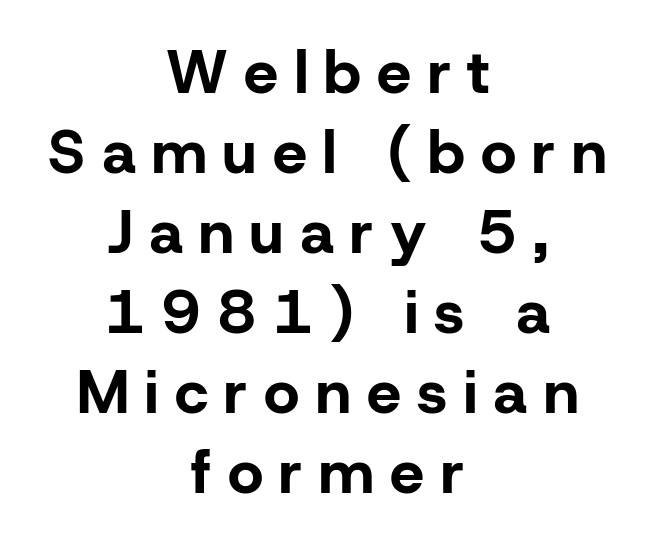
Which margin do the lines hug? Neither — every line sits in the middle. Words float on clear page, feet unadorned. Between one letter and the next there's a generous, obvious gap. The letters advance in unequal steps, a hallmark of proportional type. This is the regular roman posture of the typeface.
